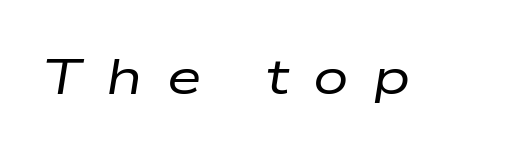
Looks like regular typesetting: each glyph gets only the width it needs. In terms of posture, this sample is oblique. This sample uses expanded letter spacing, leaving extra air between glyphs. The space beneath each line is pristine and unruled. Unbolded letterforms with no extra heft.
